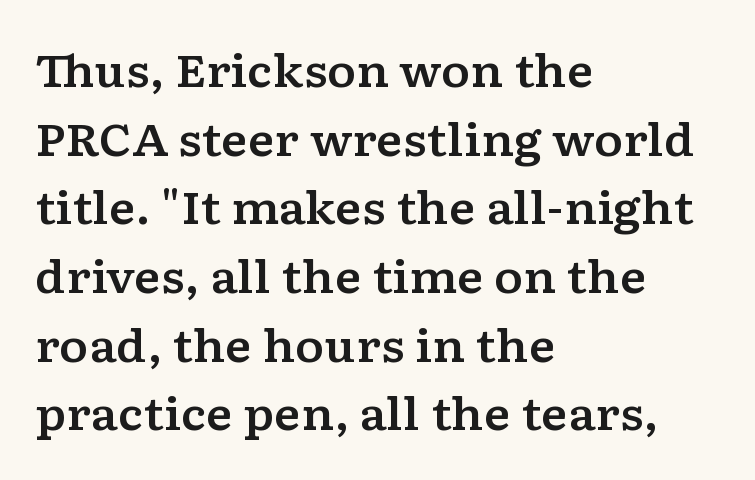
Tracking here is standard; glyphs follow each other at the usual distance. Does the lettering tilt? It doesn't — this is upright. Spacing verdict: proportional, widths tailored to each character. Look at the bottom of the vertical strokes: they flare into serifs here. Underlining? Definitely not there.
